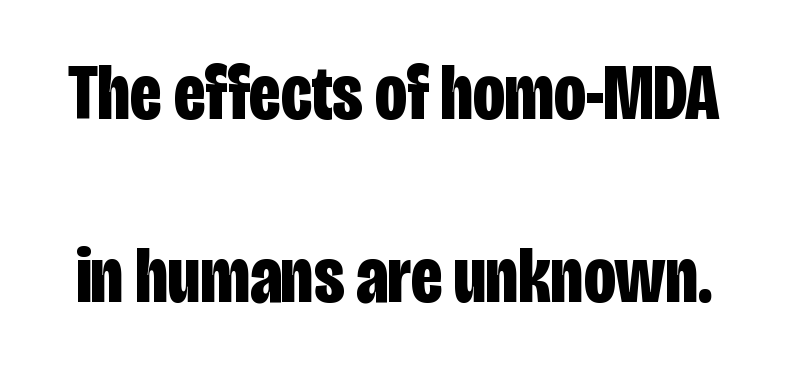
Students, observe: this is what heavily led, spacious text looks like. In terms of letterspacing, this is plain default setting. Clear beneath every line of the passage. The letters stand straight up with perfectly vertical stems. I'd call this a sans setting — the letters go barefoot.
